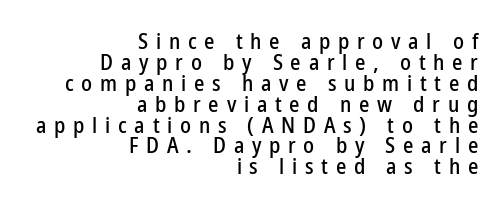
Every character sits straight up, as roman type does. Short and long lines alike share a common ending point at right. Just letters on the line, the space beneath them empty. Each word looks stretched out because of the extra space between its letters. Honestly, the rows look squashed on top of each other.
